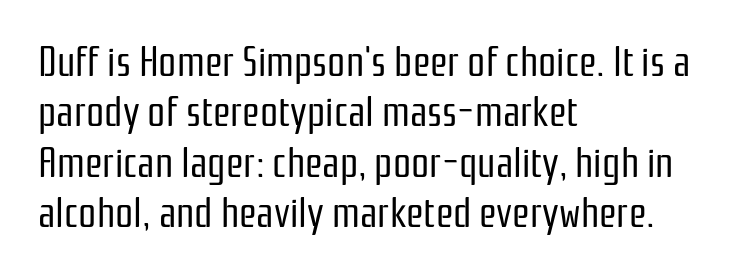
Is the letter spacing exaggerated? No — it looks like the ordinary default. Spacing verdict: proportional, widths tailored to each character. In terms of letterform style, serifs are entirely absent. This sample keeps an unexceptional amount of space between lines.
